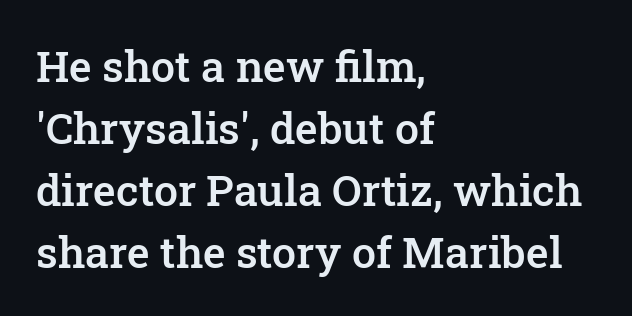
{"serif": "yes", "italic": "no", "bold": "semi", "weight": "semibold", "width": "normal", "stroke_contrast": "low", "x_height": "medium", "monospaced": "no", "underline": "no", "align": "left", "line_spacing": "normal", "line_spacing_ratio": 1.44, "letter_spacing": "normal", "letter_spacing_em": 0.0, "glyph_px": 43}
